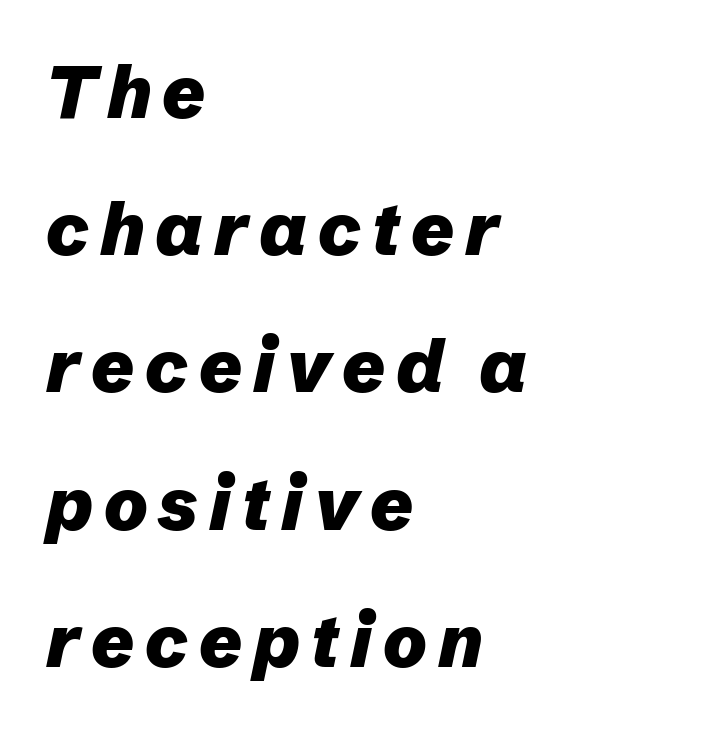
Q: Is the text bold? A: Yes.
Q: Is the text italic (slanted)? A: Yes, it leans right by about 12 degrees.
Q: Is the text underlined? A: No.
Q: How is the paragraph aligned? A: Left-aligned.
Q: Width (condensed, normal, or wide)? A: Normal.
Q: Stroke contrast? A: Low.
Q: x-height? A: Medium.
Q: Monospaced? A: No.
